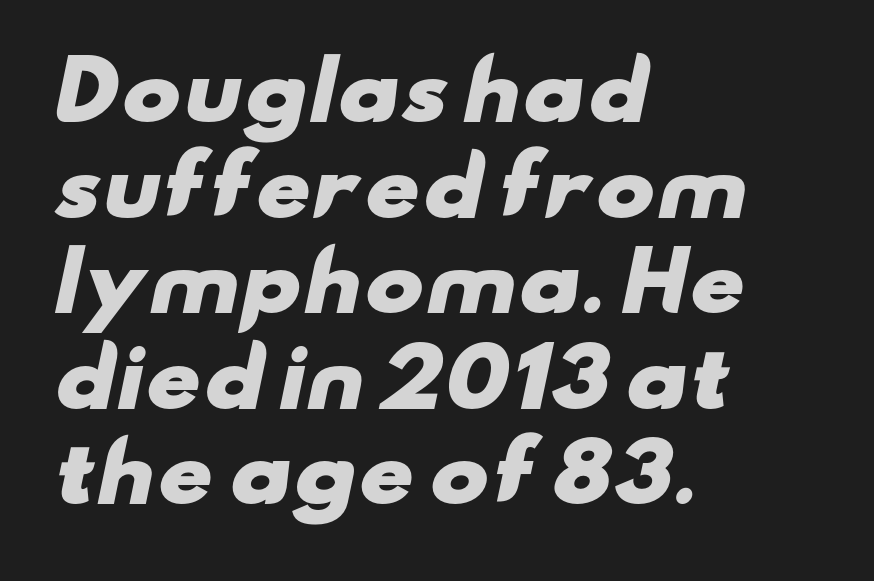
Decoration check: the copy has no underline. Observe the ordinary spacing: letters are neighbours, not strangers. The rendering uses natural spacing where letterforms have individual widths. You'd pick this weight for a headline — it's a proper bold. The setting favours the left margin, as ordinary paragraphs usually do. Serifs: no, the terminals of the letterforms are clean.
